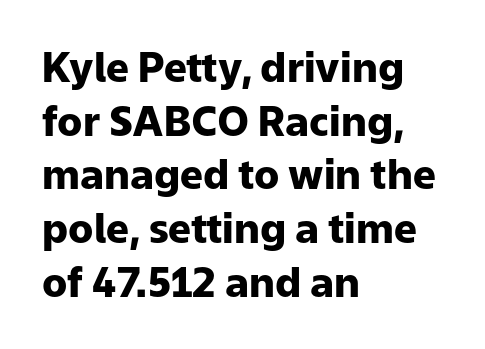
{"serif": "no", "italic": "no", "bold": "yes", "weight": "heavy", "width": "normal", "stroke_contrast": "low", "x_height": "medium", "monospaced": "no", "underline": "no", "align": "left", "line_spacing": "normal", "line_spacing_ratio": 1.31, "letter_spacing": "normal", "letter_spacing_em": 0.0, "glyph_px": 41}
